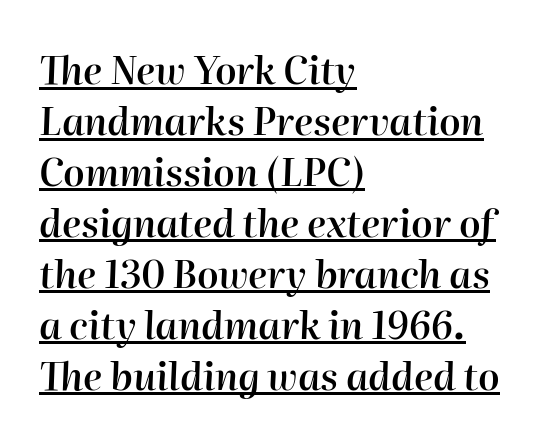
Q: Is the text bold? A: Semi-bold.
Q: Is the text italic (slanted)? A: Yes, it leans right by about 2 degrees.
Q: Is the text underlined? A: Yes.
Q: How is the paragraph aligned? A: Left-aligned.
Q: Is the spacing between letters normal or unusually wide? A: Normal.
Q: Is the spacing between lines tight, normal or loose? A: Normal.
Q: Width (condensed, normal, or wide)? A: Normal.
Q: Stroke contrast? A: High.
Q: x-height? A: Medium.
Q: Monospaced? A: No.
